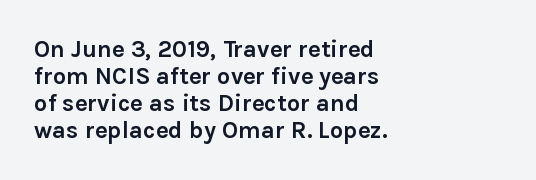
{"italic": "no", "bold": "yes", "underline": "no", "align": "left", "line_spacing": "tight", "line_spacing_ratio": 1.13, "letter_spacing": "normal", "letter_spacing_em": 0.0, "glyph_px": 24}
